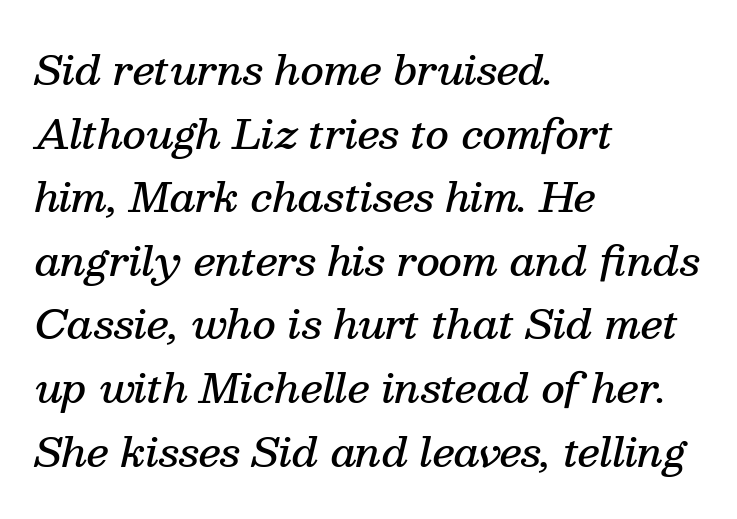
{"serif": "yes", "italic": "yes", "lean": "right", "slant_degrees": 13, "bold": "semi", "weight": "semibold", "width": "normal", "stroke_contrast": "medium", "x_height": "medium", "monospaced": "no", "underline": "no", "align": "left", "line_spacing": "normal", "line_spacing_ratio": 1.59, "letter_spacing": "normal", "letter_spacing_em": 0.0, "glyph_px": 40}
